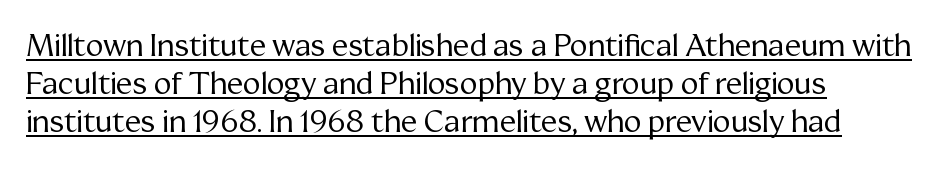
Q: Is the text bold? A: No.
Q: Is the text italic (slanted)? A: No, it is upright.
Q: Is the typeface a serif or a sans-serif typeface? A: Serif.
Q: Is the text underlined? A: Yes.
Q: How is the paragraph aligned? A: Left-aligned.
Q: Is the spacing between letters normal or unusually wide? A: Normal.
Q: Is the spacing between lines tight, normal or loose? A: Normal.
Q: Width (condensed, normal, or wide)? A: Normal.
Q: Stroke contrast? A: Medium.
Q: x-height? A: Medium.
Q: Monospaced? A: No.
